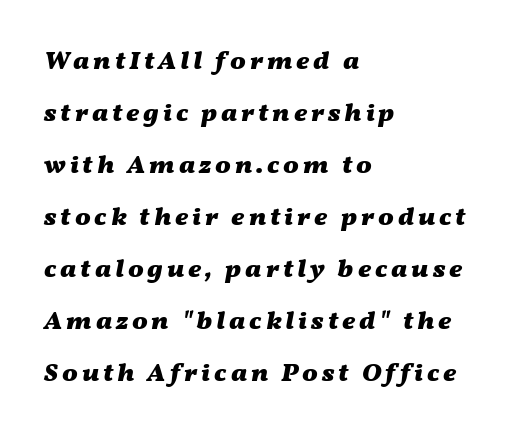
Horizontal bands of white between lines are thick stripes. The space directly below the letters is spotless. You can tell it's italic because the verticals aren't actually vertical. A dark, heavy texture on the line: the type is bold. The paragraph has a hard left edge and a soft right edge.
